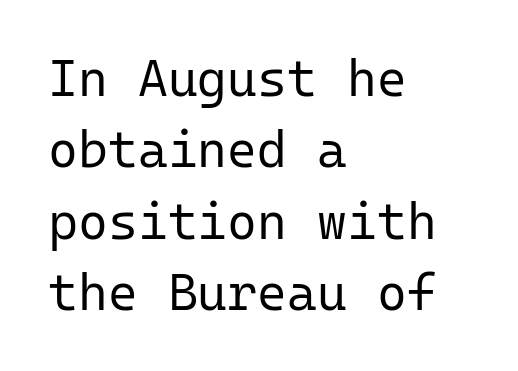
Q: Is the text bold? A: No.
Q: Is the text italic (slanted)? A: No, it is upright.
Q: Is the typeface a serif or a sans-serif typeface? A: Sans-serif.
Q: Is the text underlined? A: No.
Q: How is the paragraph aligned? A: Left-aligned.
Q: Is the spacing between letters normal or unusually wide? A: Normal.
Q: Is the spacing between lines tight, normal or loose? A: Normal.
Q: Width (condensed, normal, or wide)? A: Normal.
Q: Stroke contrast? A: Low.
Q: x-height? A: Medium.
Q: Monospaced? A: Yes.
